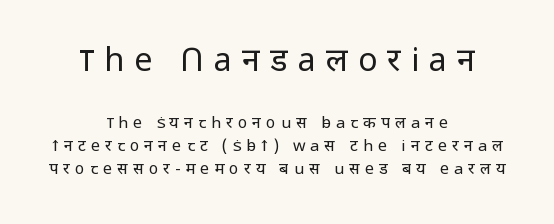
The image shows 32 px regular-weight sans-serif type, upright; set centered, normal line spacing (1.43x), unusually wide letter spacing (+0.32 em), not underlined; the first (top) block is 2.0x larger; low stroke contrast and a medium x-height.
